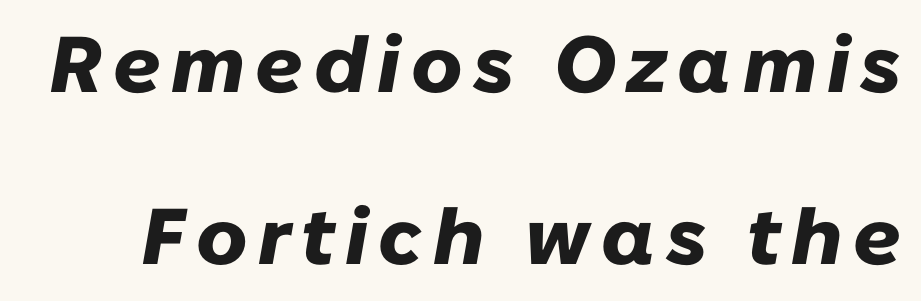
{"italic": "yes", "lean": "right", "slant_degrees": 10, "bold": "yes", "weight": "heavy", "width": "normal", "stroke_contrast": "low", "x_height": "medium", "monospaced": "no", "underline": "no", "line_spacing": "loose", "line_spacing_ratio": 2.18, "glyph_px": 79}
